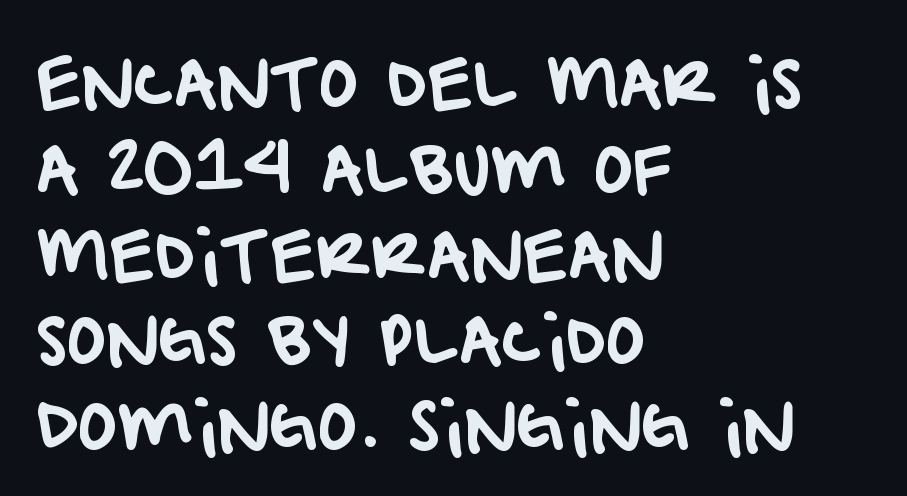
The image shows 66 px sans-serif type; set left-aligned, normal line spacing (1.3x), normal letter spacing, not underlined; low stroke contrast and a large x-height.
